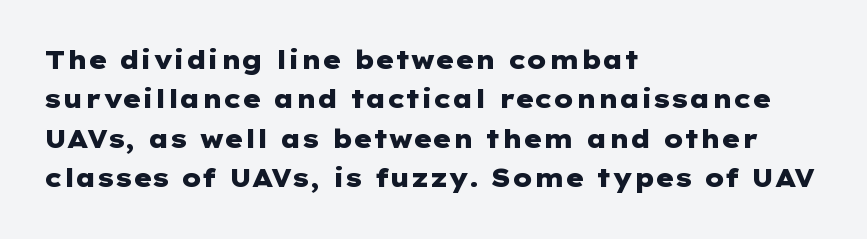
Q: Is the text bold? A: Yes.
Q: Is the text italic (slanted)? A: No, it is upright.
Q: Is the text underlined? A: No.
Q: How is the paragraph aligned? A: Left-aligned.
Q: Is the spacing between letters normal or unusually wide? A: Normal.
Q: Is the spacing between lines tight, normal or loose? A: Normal.
